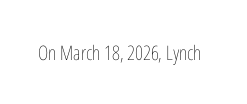
Q: Is the text bold? A: No.
Q: Is the text italic (slanted)? A: No, it is upright.
Q: Is the text underlined? A: No.
Q: Is the spacing between letters normal or unusually wide? A: Normal.
